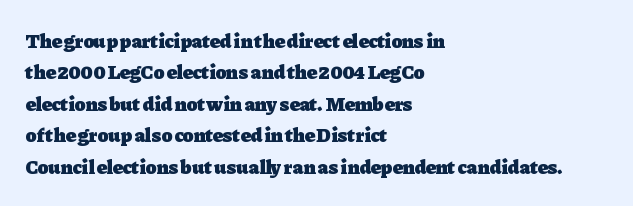
Ascenders rise straight up at ninety degrees. Just letters on the line, the space beneath them empty. Normally led — the rows are evenly, conventionally spaced. Here the glyphs are tracked normally, forming tight word shapes. The characters look thick and weighty, a clear bold.
